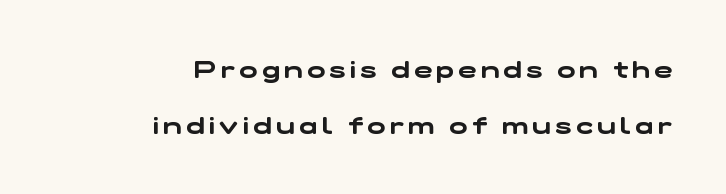
In CSS terms this would be text-align: right. The zone under the glyphs is completely vacant. Loosely led — the rows are spread out.
